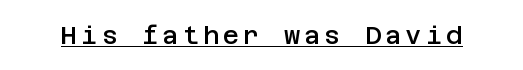
The image shows 25 px text type, upright; set underlined.
